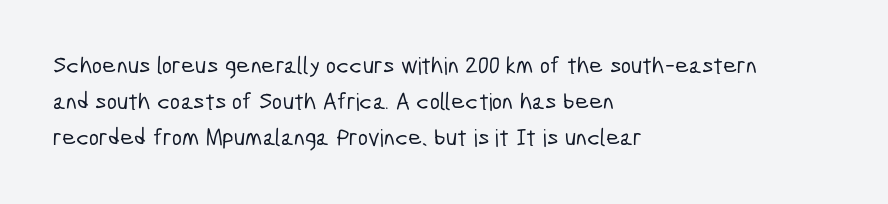
Each line starts at the same left margin while the right side varies. Leading matches the norm, producing a regular column. Words appear dense and cohesive because spacing is normal. The gap between lines stays unmarked.
